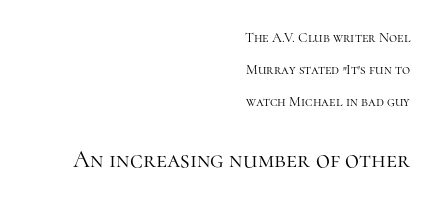
{"italic": "no", "bold": "no", "underline": "no", "align": "right", "line_spacing": "loose", "line_spacing_ratio": 2.27, "letter_spacing": "normal", "letter_spacing_em": 0.0, "larger_block": "second", "size_ratio": 1.71, "glyph_px": 24}
